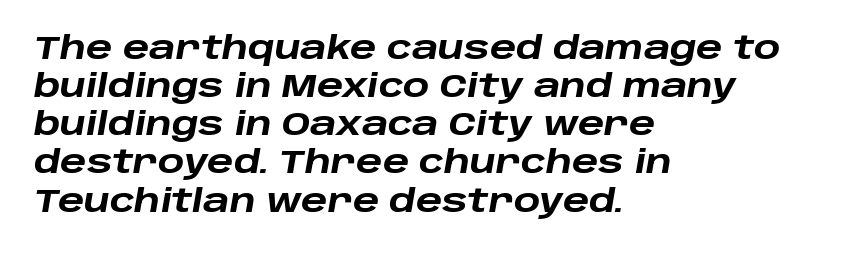
Look at the tracking — it's just the regular setting, nothing added. Each letter keeps its own natural width here, so spacing adapts to shape. Underline: absent. The lettering tilts uniformly, giving the passage an italic look.
